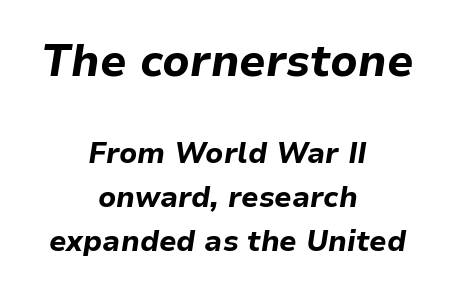
Q: Is the text bold? A: Yes.
Q: Is the text italic (slanted)? A: Yes, it leans right by about 9 degrees.
Q: Is the text underlined? A: No.
Q: How is the paragraph aligned? A: Centered.
Q: Is the spacing between letters normal or unusually wide? A: Normal.
Q: Is the spacing between lines tight, normal or loose? A: Normal.
Q: Which block of text is set in a larger size, the first (top) or the second (bottom)? A: The first (top) one.
Q: Width (condensed, normal, or wide)? A: Normal.
Q: Stroke contrast? A: Low.
Q: x-height? A: Medium.
Q: Monospaced? A: No.
